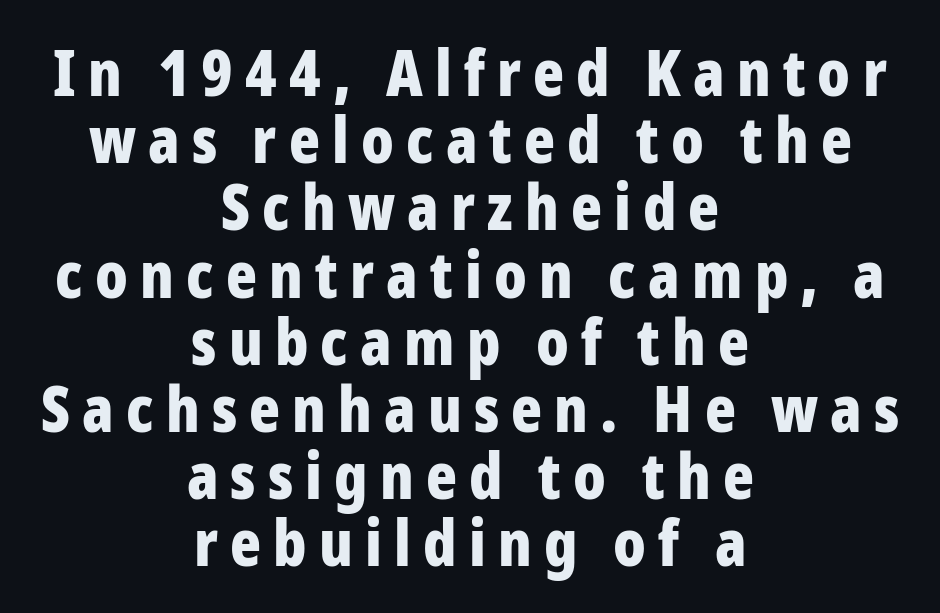
Q: Is the text bold? A: Yes.
Q: Is the text italic (slanted)? A: No, it is upright.
Q: Is the typeface a serif or a sans-serif typeface? A: Sans-serif.
Q: Is the text underlined? A: No.
Q: How is the paragraph aligned? A: Centered.
Q: Is the spacing between lines tight, normal or loose? A: Tight.
Q: Width (condensed, normal, or wide)? A: Condensed.
Q: Stroke contrast? A: Low.
Q: x-height? A: Medium.
Q: Monospaced? A: No.
